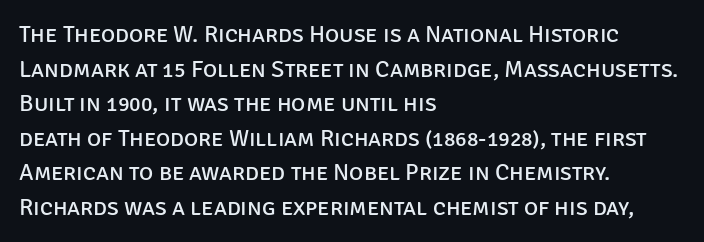
Regarding leading, the lines here are spaced in the standard way. The letters look calm and open, with moderate or lighter stems. Layout note: lines flush left. The rendering keeps characters at their native spacing. The lettering stays uniformly vertical, giving the passage a roman look. Underline: absent.
